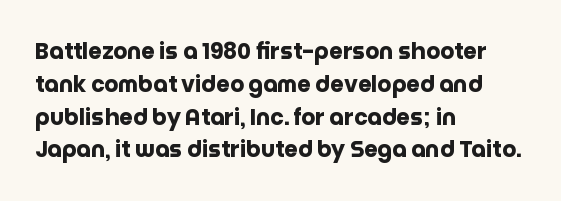
Nobody touched the tracking dial on this one. Alignment: flush left. Tall strokes in this sample are plumb rather than angled. Weight: bold.
